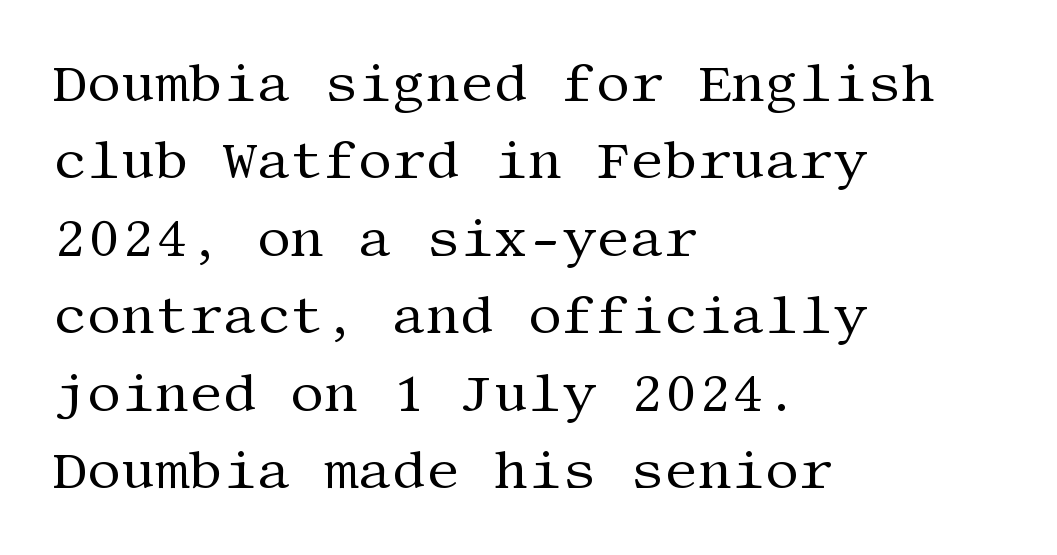
The image shows 53 px regular-weight serif type, upright; set left-aligned, normal line spacing (1.46x), normal letter spacing, not underlined; medium stroke contrast and a large x-height.
